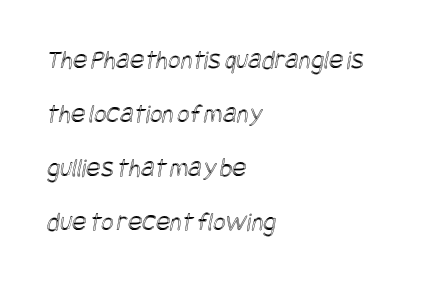
The image shows 27 px text type; set left-aligned, loose line spacing (2.0x), normal letter spacing, not underlined.
